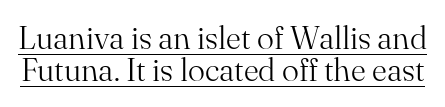
The lettering holds an erect, upright posture throughout. A typesetter would label this face a serif. Honestly, the underline is the first thing you notice here. A light-to-regular cut is what we see here. Vertical spacing — tight.
